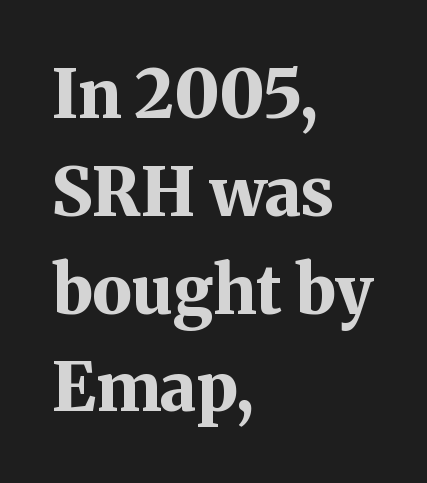
Q: Is the text bold? A: Yes.
Q: Is the text italic (slanted)? A: No, it is upright.
Q: Is the typeface a serif or a sans-serif typeface? A: Serif.
Q: Is the text underlined? A: No.
Q: How is the paragraph aligned? A: Left-aligned.
Q: Is the spacing between letters normal or unusually wide? A: Normal.
Q: Is the spacing between lines tight, normal or loose? A: Normal.
Q: Width (condensed, normal, or wide)? A: Normal.
Q: Stroke contrast? A: Medium.
Q: x-height? A: Medium.
Q: Monospaced? A: No.
